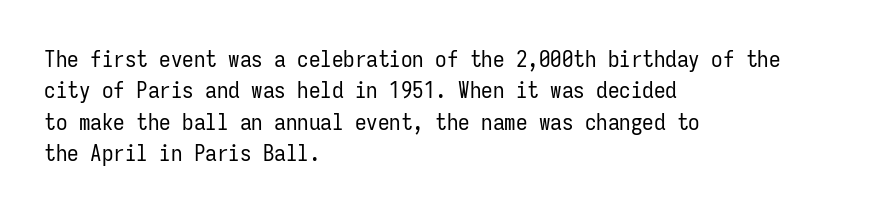
{"italic": "no", "bold": "no", "underline": "no", "align": "left", "line_spacing": "normal", "line_spacing_ratio": 1.36, "letter_spacing": "normal", "letter_spacing_em": 0.0, "glyph_px": 23}
